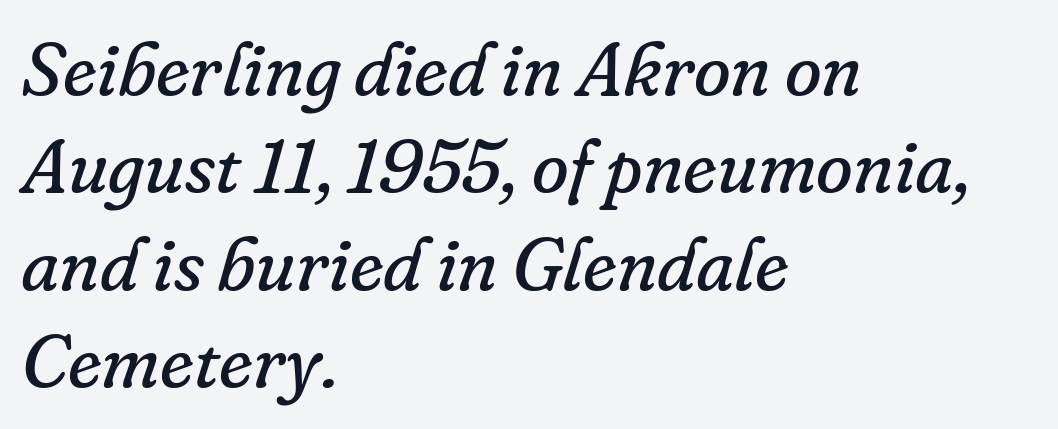
The image shows 75 px regular-weight serif type, italic (leaning right); set left-aligned, normal line spacing (1.3x), normal letter spacing, not underlined; low stroke contrast and a small x-height.
